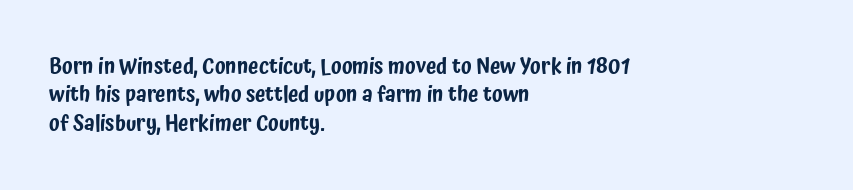
{"italic": "no", "underline": "no", "align": "left", "line_spacing": "normal", "line_spacing_ratio": 1.35, "letter_spacing": "normal", "letter_spacing_em": 0.0, "glyph_px": 21}
